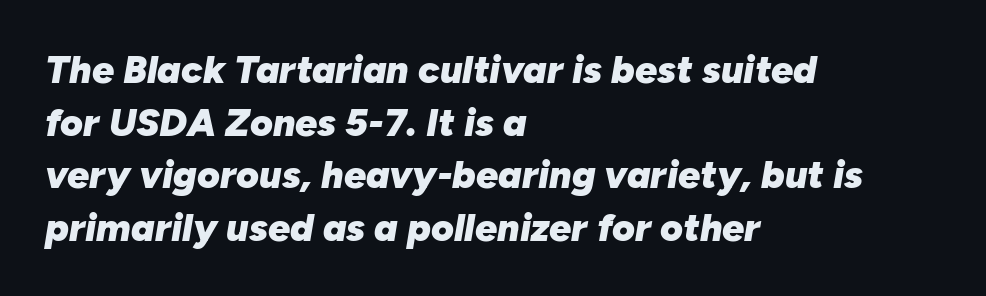
The image shows 39 px heavy type, italic (leaning right); set left-aligned, normal line spacing (1.35x), normal letter spacing, not underlined; low stroke contrast and a medium x-height.
